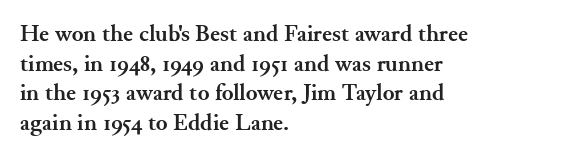
{"italic": "no", "bold": "yes", "underline": "no", "align": "left", "line_spacing_ratio": 1.23, "letter_spacing": "normal", "letter_spacing_em": 0.0, "glyph_px": 24}
